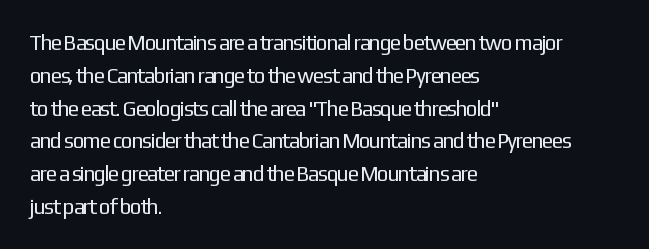
Upright lettering throughout. The rows are spaced the way most documents space them. These lines stack with their left ends in a neat column. The space beneath each line is pristine and unruled. This sample uses plain, unmodified letter spacing. Stem width sits at or under what a default text font uses.
